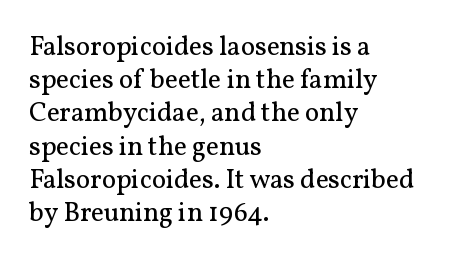
The image shows 27 px text type, upright; set left-aligned, line spacing 1.23x, normal letter spacing, not underlined.
